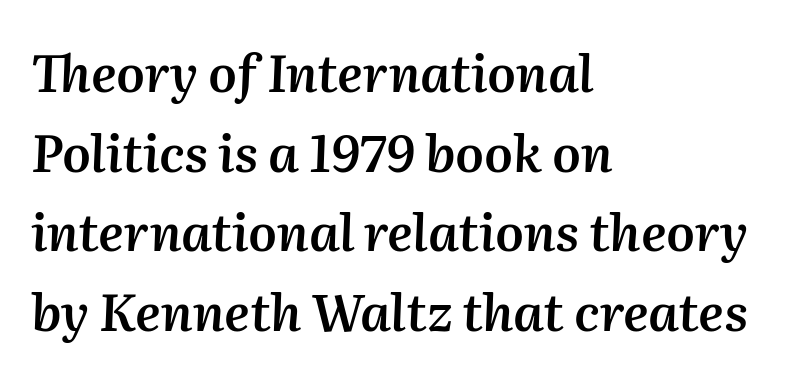
These lines are rendered in a variable-pitch font. The specimen omits any rule beneath the text block's lines. The font's italic variant was chosen for this text. Short note: letters normally spaced. A typesetter would call this leading conventional body-copy spacing.
